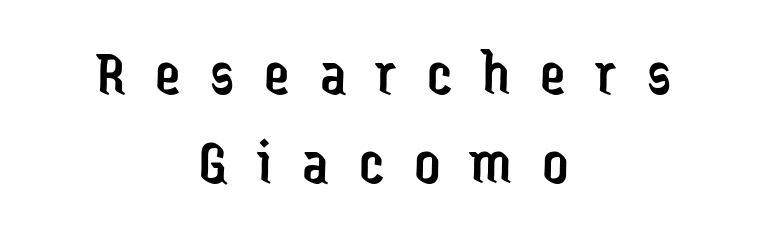
{"serif": "no", "italic": "no", "bold": "no", "weight": "regular", "width": "condensed", "stroke_contrast": "low", "x_height": "medium", "monospaced": "no", "underline": "no", "align": "center", "line_spacing": "normal", "line_spacing_ratio": 1.39, "letter_spacing": "wide", "letter_spacing_em": 0.47, "glyph_px": 64}
